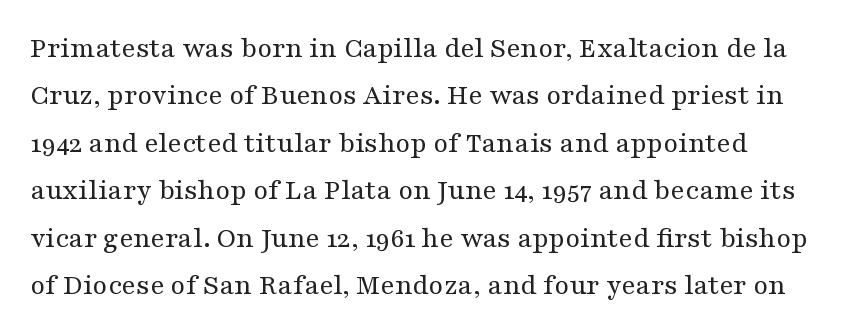
{"serif": "yes", "italic": "no", "bold": "no", "weight": "regular", "width": "wide", "stroke_contrast": "medium", "x_height": "medium", "monospaced": "no", "underline": "no", "align": "left", "line_spacing": "normal", "line_spacing_ratio": 1.58, "letter_spacing": "normal", "letter_spacing_em": 0.0, "glyph_px": 30}
